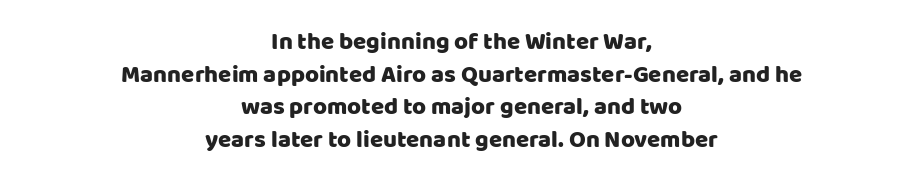
Plain, unruled lines of type. There is no visible air inserted between adjacent glyphs. Upright lettering throughout. This sample keeps an unexceptional amount of space between lines. Horizontal alignment here is central, giving a formal, balanced look.
